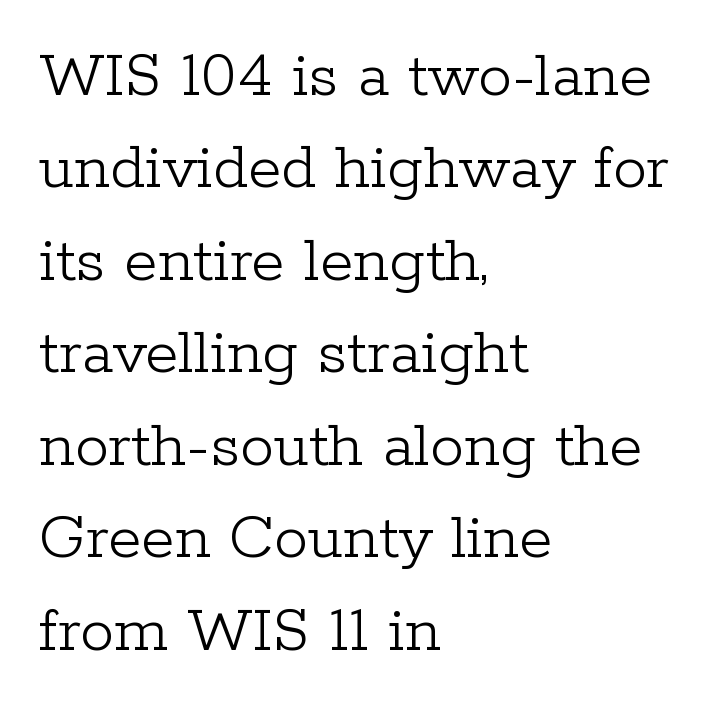
Q: Is the text bold? A: No.
Q: Is the text italic (slanted)? A: No, it is upright.
Q: Is the typeface a serif or a sans-serif typeface? A: Serif.
Q: Is the text underlined? A: No.
Q: How is the paragraph aligned? A: Left-aligned.
Q: Is the spacing between letters normal or unusually wide? A: Normal.
Q: Is the spacing between lines tight, normal or loose? A: Normal.
Q: Width (condensed, normal, or wide)? A: Normal.
Q: Stroke contrast? A: Low.
Q: x-height? A: Medium.
Q: Monospaced? A: No.
